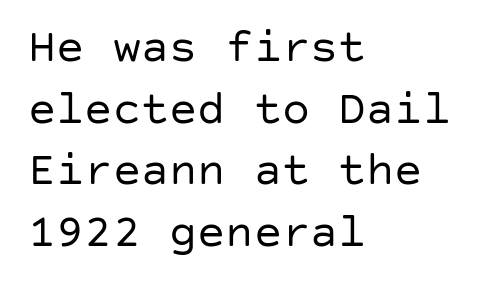
Each stroke keeps to a modest, everyday thickness or less. The ragged edge is on the right, which tells us the setting is flush left. Any mark beneath the type? The region is blank. The type is set solid horizontally, with unmodified tracking. Is there any slant? The stems are plumb.
